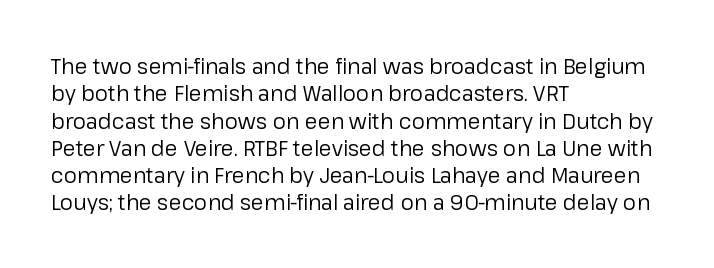
Reading down the block, your eye returns to a fixed left position each line. The weight tops out at a normal text grade. Interline gaps are of average width in this sample. The letters sit at their default tracking, neither squeezed nor spread.
